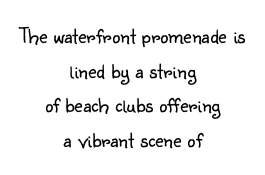
The image shows 23 px text type, upright; set centered, normal line spacing (1.51x), normal letter spacing, not underlined.
